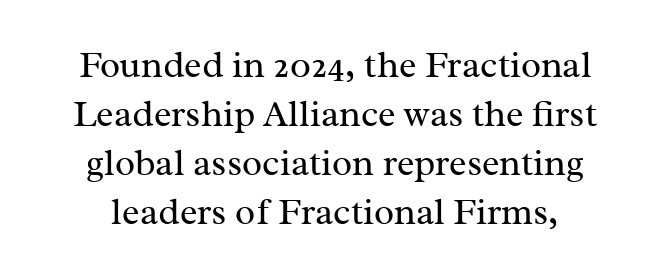
Q: Is the text bold? A: No.
Q: Is the text italic (slanted)? A: No, it is upright.
Q: Is the typeface a serif or a sans-serif typeface? A: Serif.
Q: Is the text underlined? A: No.
Q: How is the paragraph aligned? A: Centered.
Q: Is the spacing between letters normal or unusually wide? A: Normal.
Q: Is the spacing between lines tight, normal or loose? A: Normal.
Q: Width (condensed, normal, or wide)? A: Normal.
Q: Stroke contrast? A: Medium.
Q: x-height? A: Medium.
Q: Monospaced? A: No.
